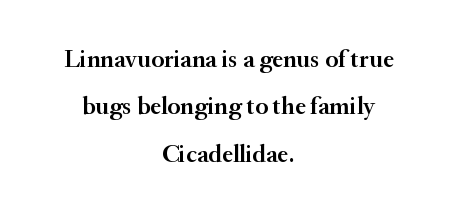
Q: Is the text bold? A: Semi-bold.
Q: Is the text italic (slanted)? A: No, it is upright.
Q: Is the text underlined? A: No.
Q: How is the paragraph aligned? A: Centered.
Q: Is the spacing between letters normal or unusually wide? A: Normal.
Q: Is the spacing between lines tight, normal or loose? A: Loose.
